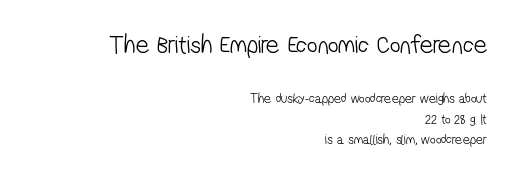
{"bold": "no", "underline": "no", "align": "right", "line_spacing": "normal", "line_spacing_ratio": 1.47, "letter_spacing": "normal", "letter_spacing_em": 0.0, "larger_block": "first", "size_ratio": 1.86, "glyph_px": 26}
